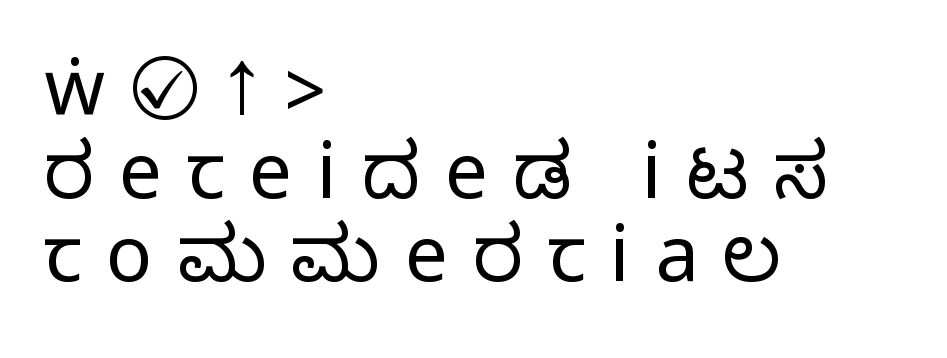
{"serif": "no", "italic": "no", "width": "condensed", "stroke_contrast": "medium", "monospaced": "no", "underline": "no", "align": "left", "line_spacing": "tight", "line_spacing_ratio": 1.08, "letter_spacing": "wide", "letter_spacing_em": 0.32, "glyph_px": 77}
